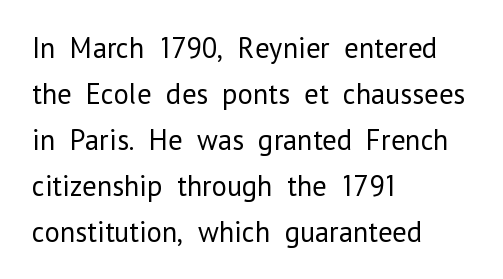
{"serif": "no", "italic": "no", "bold": "no", "weight": "regular", "width": "normal", "stroke_contrast": "low", "x_height": "medium", "monospaced": "no", "underline": "no", "align": "left", "line_spacing": "normal", "line_spacing_ratio": 1.59, "letter_spacing": "normal", "letter_spacing_em": 0.0, "glyph_px": 29}
